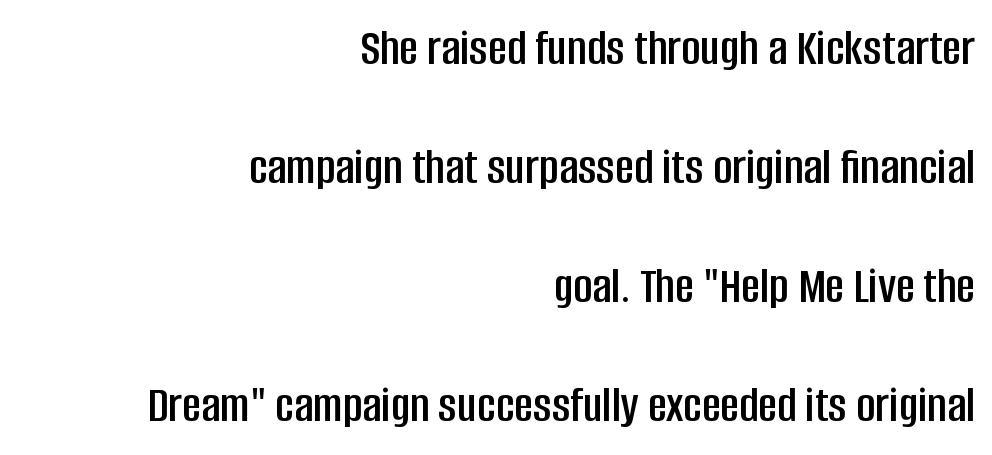
Q: Is the text italic (slanted)? A: No, it is upright.
Q: Is the typeface a serif or a sans-serif typeface? A: Sans-serif.
Q: Is the text underlined? A: No.
Q: How is the paragraph aligned? A: Right-aligned.
Q: Is the spacing between letters normal or unusually wide? A: Normal.
Q: Is the spacing between lines tight, normal or loose? A: Loose.
Q: Width (condensed, normal, or wide)? A: Condensed.
Q: Stroke contrast? A: Low.
Q: x-height? A: Large.
Q: Monospaced? A: No.
